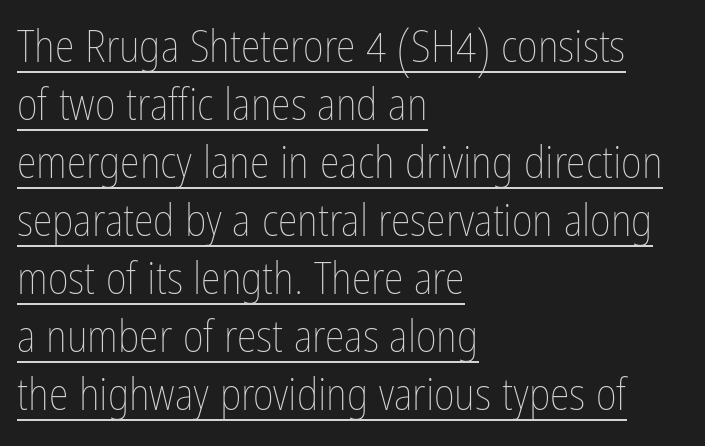
{"italic": "no", "bold": "no", "weight": "thin", "width": "condensed", "stroke_contrast": "low", "x_height": "medium", "monospaced": "no", "underline": "yes", "align": "left", "line_spacing": "normal", "line_spacing_ratio": 1.29, "letter_spacing": "normal", "letter_spacing_em": 0.0, "glyph_px": 45}
